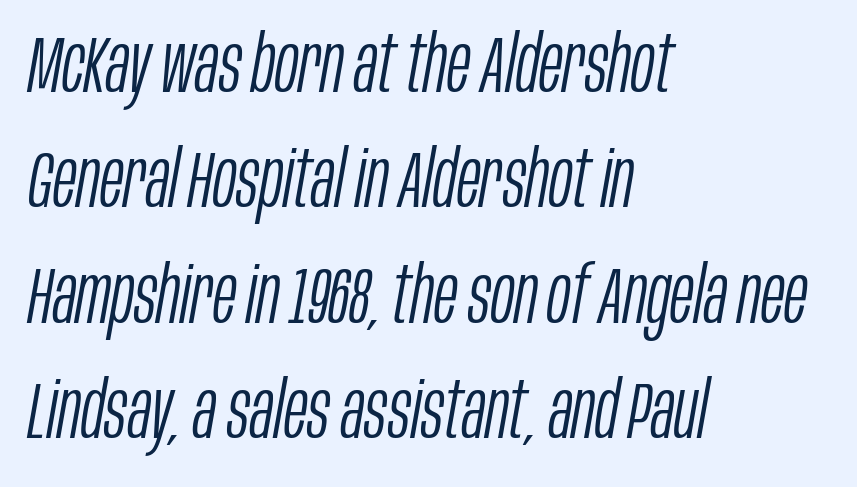
The image shows 79 px light, condensed type, italic (leaning right); set left-aligned, normal line spacing (1.46x), normal letter spacing, not underlined; low stroke contrast and a large x-height.
